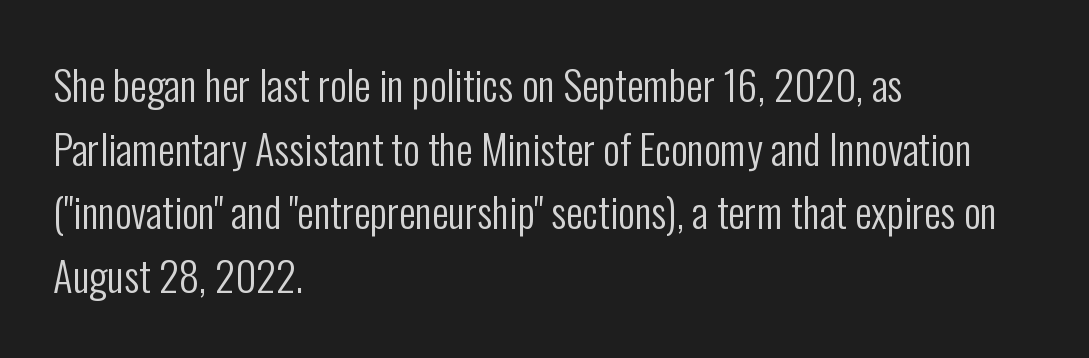
The image shows 41 px regular-weight, condensed sans-serif type, upright; set left-aligned, normal line spacing (1.55x), normal letter spacing, not underlined; low stroke contrast and a medium x-height.
